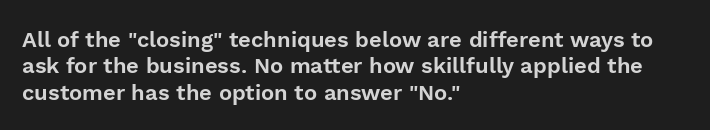
This rendering features lettering with no underline. Horizontal alignment here is leftward, the default for most running prose. These lines keep a tight, regular rhythm from letter to letter. A typesetter would mark this as roman, not italic.
